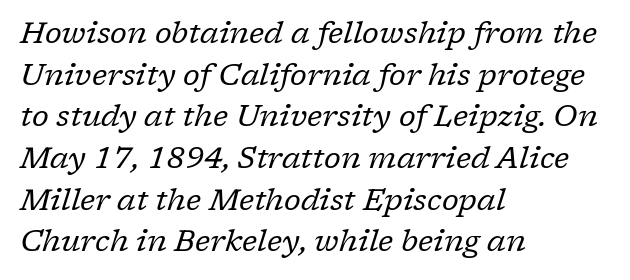
{"serif": "yes", "italic": "yes", "lean": "right", "slant_degrees": 17, "bold": "no", "weight": "regular", "width": "normal", "stroke_contrast": "low", "x_height": "medium", "monospaced": "no", "underline": "no", "align": "left", "line_spacing": "normal", "line_spacing_ratio": 1.39, "letter_spacing": "normal", "letter_spacing_em": 0.0, "glyph_px": 30}
